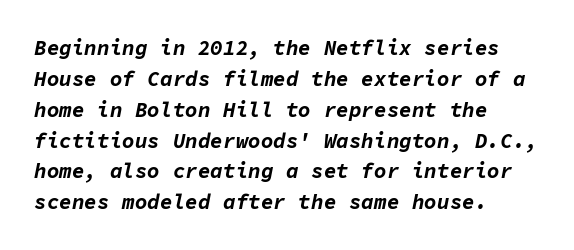
Q: Is the text bold? A: Yes.
Q: Is the text italic (slanted)? A: Yes, it leans right by about 11 degrees.
Q: Is the text underlined? A: No.
Q: How is the paragraph aligned? A: Left-aligned.
Q: Is the spacing between letters normal or unusually wide? A: Normal.
Q: Is the spacing between lines tight, normal or loose? A: Normal.
